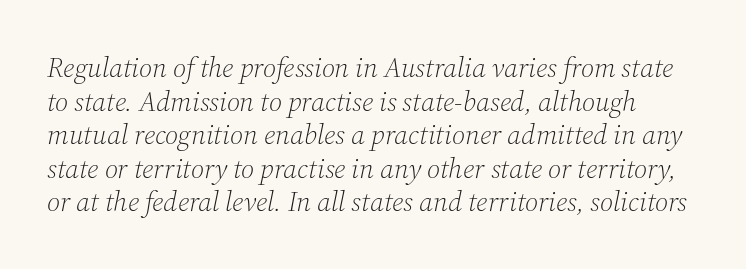
The image shows 28 px light serif type, italic (leaning right); set line spacing 1.2x, normal letter spacing, not underlined; medium stroke contrast and a medium x-height.
